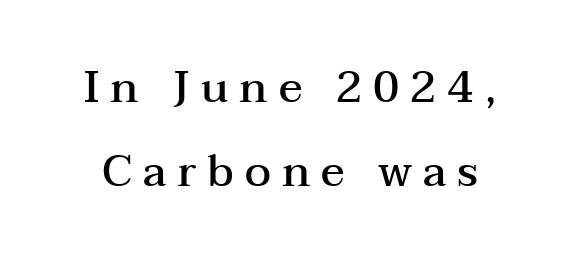
The image shows 44 px semibold, wide serif type, upright; set loose line spacing (1.92x), unusually wide letter spacing (+0.25 em), not underlined; medium stroke contrast and a medium x-height.
